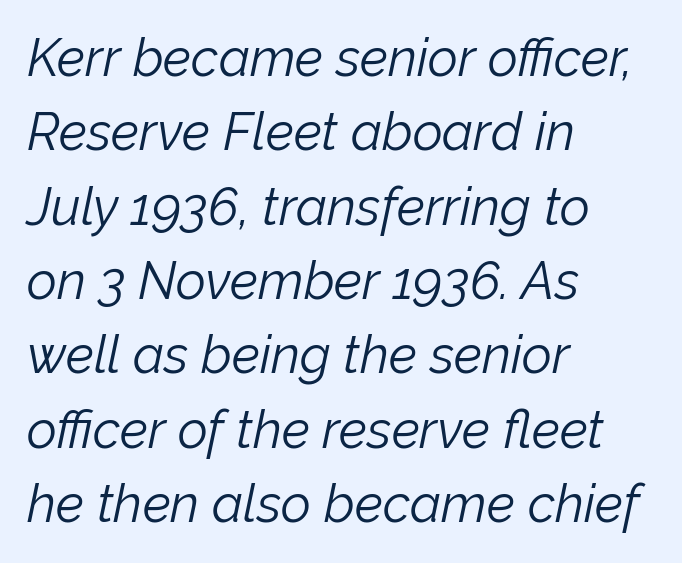
The image shows 52 px light type, italic (leaning right); set left-aligned, normal line spacing (1.43x), normal letter spacing, not underlined; low stroke contrast and a medium x-height.
